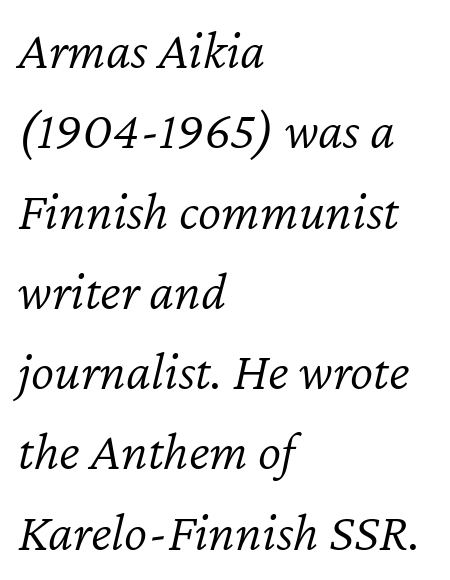
Q: Is the text bold? A: No.
Q: Is the text italic (slanted)? A: Yes, it leans right by about 12 degrees.
Q: Is the text underlined? A: No.
Q: How is the paragraph aligned? A: Left-aligned.
Q: Is the spacing between letters normal or unusually wide? A: Normal.
Q: Is the spacing between lines tight, normal or loose? A: Normal.
Q: Width (condensed, normal, or wide)? A: Normal.
Q: Stroke contrast? A: Low.
Q: x-height? A: Medium.
Q: Monospaced? A: No.
